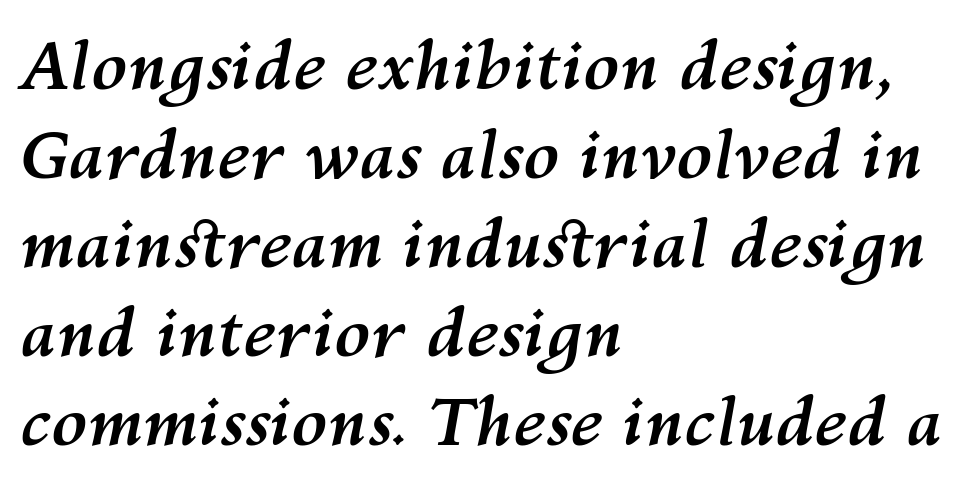
Q: Is the text bold? A: Yes.
Q: Is the text italic (slanted)? A: Yes, it leans right by about 10 degrees.
Q: Is the text underlined? A: No.
Q: How is the paragraph aligned? A: Left-aligned.
Q: Is the spacing between letters normal or unusually wide? A: Normal.
Q: Is the spacing between lines tight, normal or loose? A: Normal.
Q: Width (condensed, normal, or wide)? A: Normal.
Q: Stroke contrast? A: Medium.
Q: x-height? A: Medium.
Q: Monospaced? A: No.
